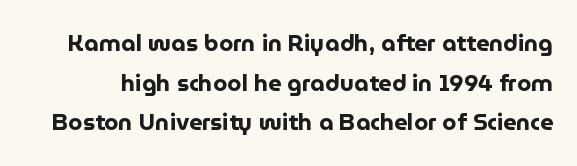
The image shows 23 px bold type, upright; set line spacing 1.72x, normal letter spacing, not underlined.
